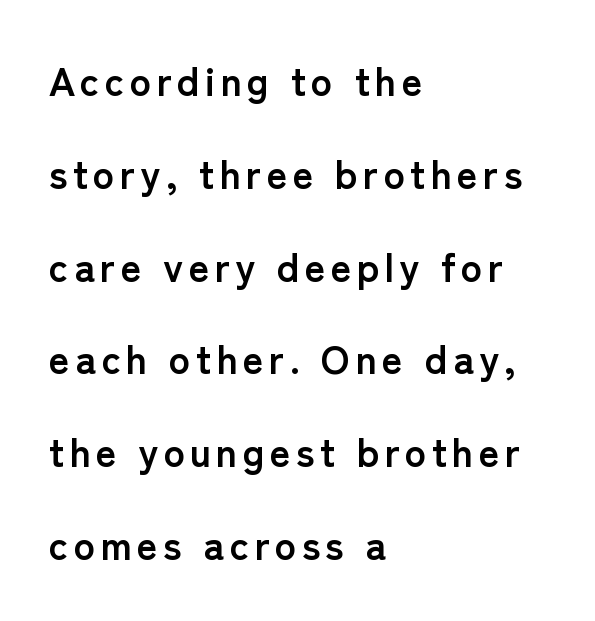
The image shows 40 px semibold sans-serif type, upright; set left-aligned, loose line spacing (2.32x), not underlined; low stroke contrast and a medium x-height.
